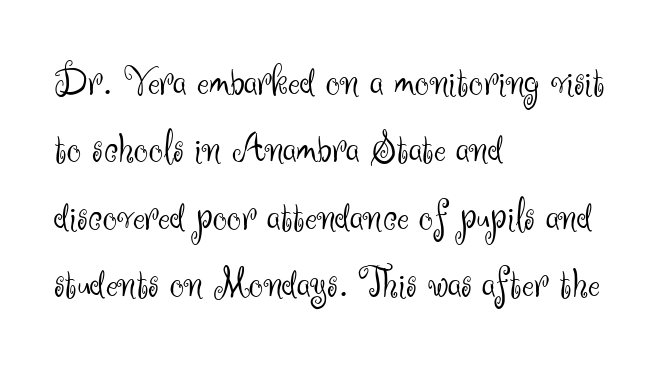
The image shows 45 px light sans-serif type, upright; set left-aligned, normal line spacing (1.5x), normal letter spacing, not underlined; medium stroke contrast and a small x-height.
